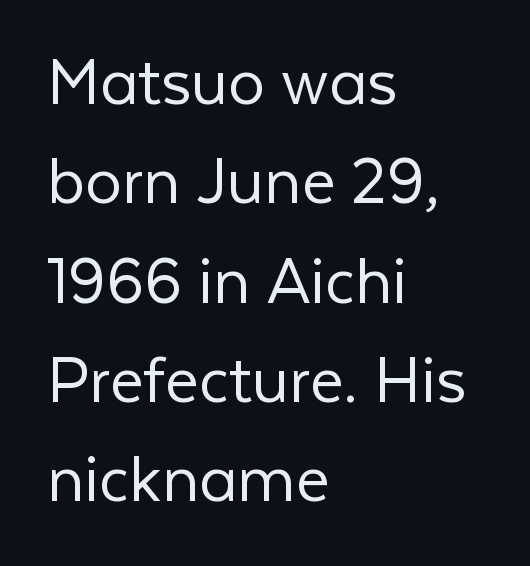
Classification — sans serif. Proportional: the letters do not fall into vertical columns. Nope, not italic — everything's standing straight. Descender tails drop into unmarked territory.
